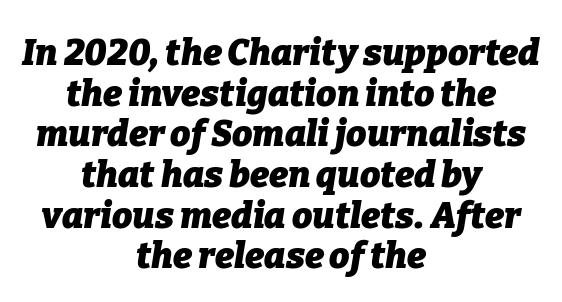
The image shows 36 px heavy type, italic (leaning right); set centered, tight line spacing (1.13x), normal letter spacing, not underlined; low stroke contrast and a medium x-height.
